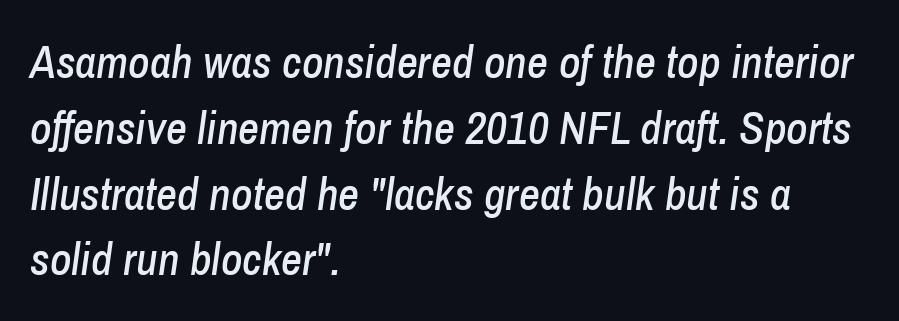
{"italic": "yes", "lean": "right", "slant_degrees": 8, "width": "condensed", "stroke_contrast": "low", "x_height": "medium", "monospaced": "no", "underline": "no", "align": "left", "line_spacing": "normal", "line_spacing_ratio": 1.43, "letter_spacing": "normal", "letter_spacing_em": 0.0, "glyph_px": 46}
